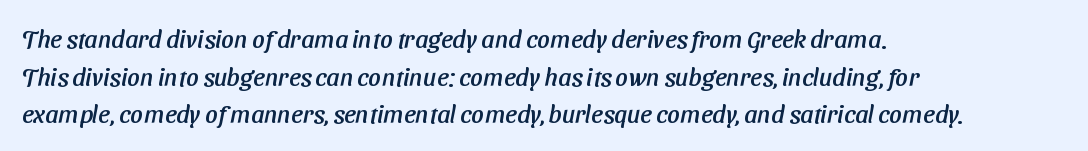
The zone under the glyphs is completely vacant. The letters sit at their default tracking, neither squeezed nor spread. Each line starts at the same left margin while the right side varies. A typesetter would call this leading conventional body-copy spacing.
